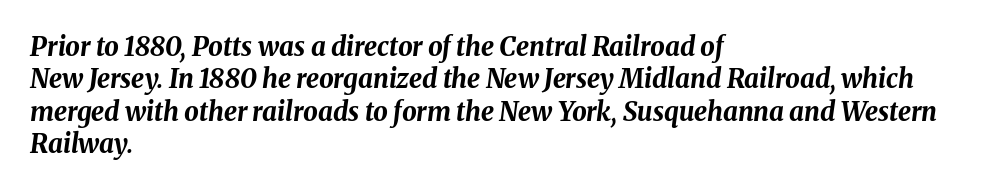
Q: Is the text bold? A: Yes.
Q: Is the text italic (slanted)? A: Yes, it leans right by about 8 degrees.
Q: Is the text underlined? A: No.
Q: How is the paragraph aligned? A: Left-aligned.
Q: Is the spacing between letters normal or unusually wide? A: Normal.
Q: Is the spacing between lines tight, normal or loose? A: Normal.
